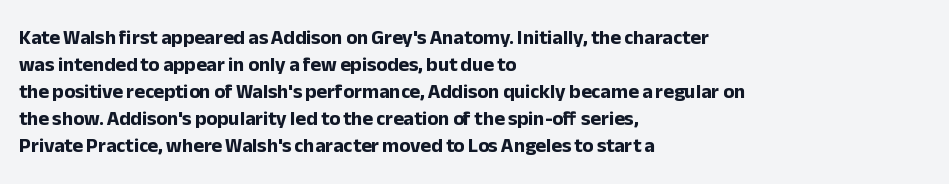
The font's upright variant was chosen for this text. Notice how the passage keeps a crisp vertical edge on the left only. Honestly, the row spacing looks completely unremarkable. Bare-footed words on every line.
